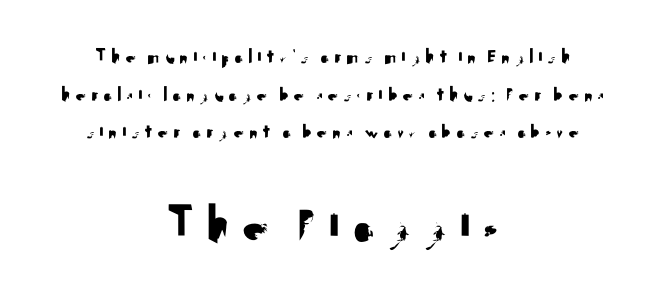
{"serif": "no", "italic": "no", "width": "normal", "stroke_contrast": "medium", "x_height": "small", "monospaced": "no", "underline": "no", "align": "center", "line_spacing_ratio": 1.79, "letter_spacing": "wide", "letter_spacing_em": 0.21, "larger_block": "second", "size_ratio": 2.52, "glyph_px": 53}
